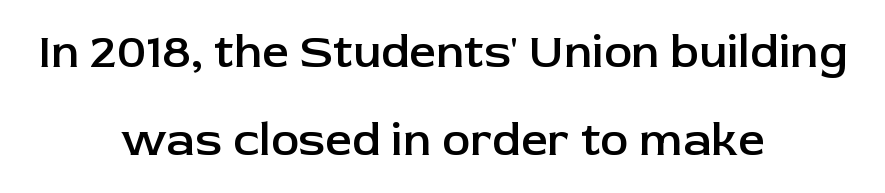
Q: Is the text bold? A: Semi-bold.
Q: Is the text italic (slanted)? A: No, it is upright.
Q: Is the typeface a serif or a sans-serif typeface? A: Sans-serif.
Q: Is the text underlined? A: No.
Q: How is the paragraph aligned? A: Centered.
Q: Is the spacing between letters normal or unusually wide? A: Normal.
Q: Width (condensed, normal, or wide)? A: Normal.
Q: Stroke contrast? A: Low.
Q: x-height? A: Medium.
Q: Monospaced? A: No.
